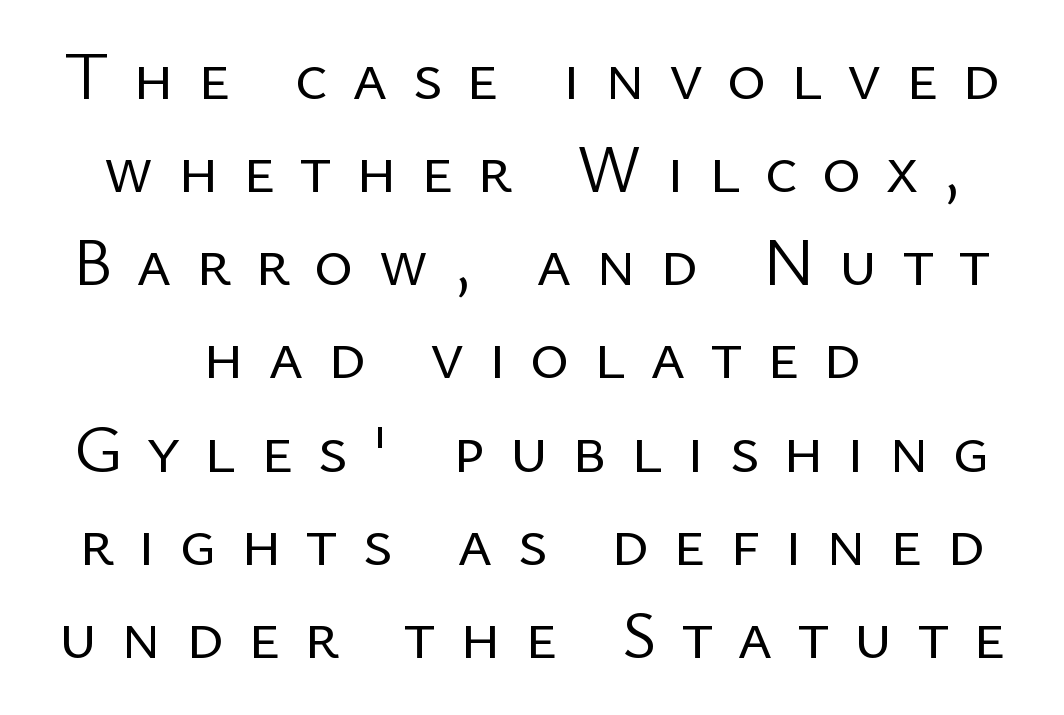
The image shows 67 px regular-weight sans-serif type, upright; set centered, normal line spacing (1.39x), unusually wide letter spacing (+0.36 em), not underlined; low stroke contrast and a medium x-height.
